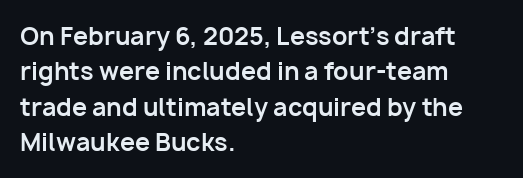
{"italic": "no", "bold": "yes", "underline": "no", "align": "left", "line_spacing": "normal", "line_spacing_ratio": 1.47, "letter_spacing": "normal", "letter_spacing_em": 0.0, "glyph_px": 24}
